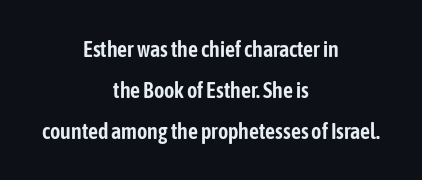
Observe the ordinary spacing: letters are neighbours, not strangers. It's the straight-up-and-down kind of type. The typesetter chose a symmetrical, centered arrangement here. Decoration check: the copy has no underline.
